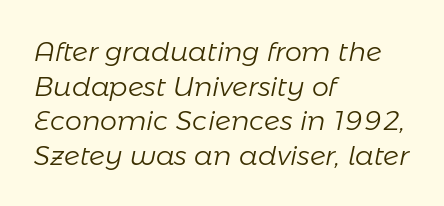
The weight would be labelled regular, book, light, or lighter still. The passage shown leans; its letterforms are oblique. Short and long lines alike share a common starting point at left. What's the leading like? Ordinary, nothing unusual.
